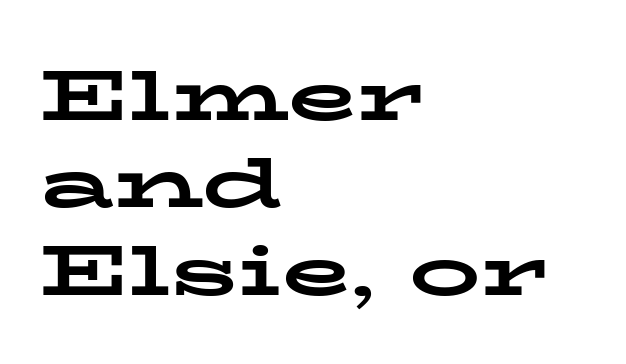
{"serif": "yes", "italic": "no", "bold": "yes", "weight": "bold", "width": "wide", "stroke_contrast": "low", "x_height": "medium", "monospaced": "no", "underline": "no", "align": "left", "line_spacing_ratio": 1.23, "letter_spacing": "normal", "letter_spacing_em": 0.0, "glyph_px": 71}
